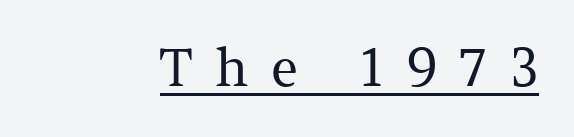
The letters look calm and open, with moderate or lighter stems. You can tell it's not italic because the verticals are truly vertical. Varying glyph widths throughout — classic text-font behaviour. This is underlined copy, the kind a proofreader might mark for attention. To sum up the face: it has serifs. Is the letter spacing exaggerated? Yes — the characters are pushed far apart.
